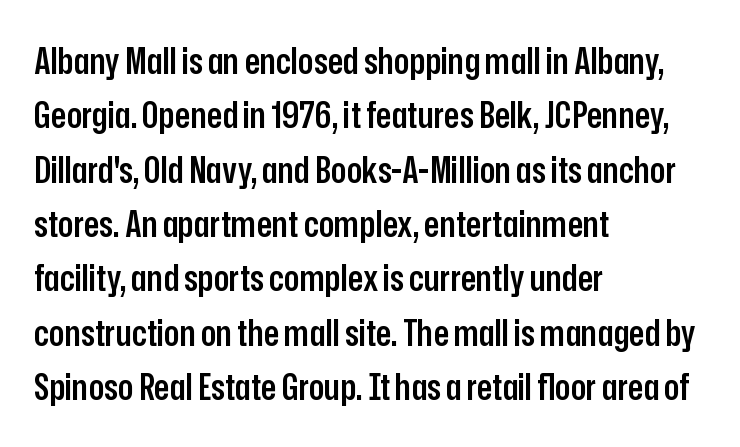
Posture: vertical. Unmarked baselines from the first word to the last. Baseline-to-baseline distance is the conventional proportion of letter height. Notice the strokes are somewhat thickened but not fully heavy: this is a semibold. A classic flush-left, rag-right setting is used for this passage. Short note: letters normally spaced.
